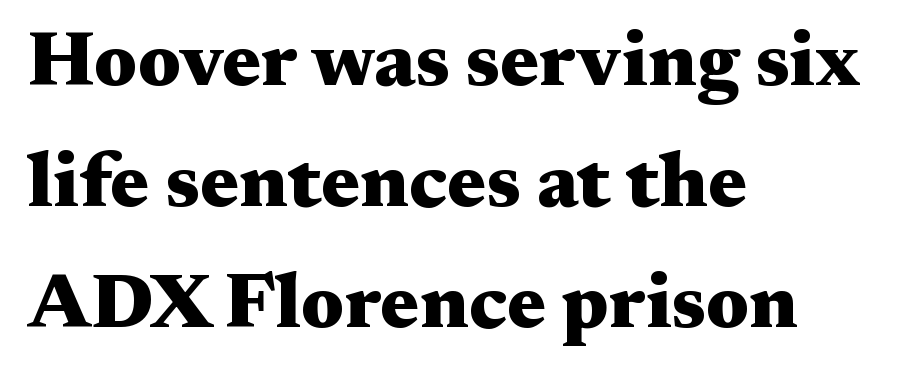
{"serif": "yes", "italic": "no", "bold": "yes", "weight": "heavy", "width": "wide", "stroke_contrast": "medium", "x_height": "medium", "monospaced": "no", "underline": "no", "align": "left", "line_spacing": "normal", "line_spacing_ratio": 1.57, "letter_spacing": "normal", "letter_spacing_em": 0.0, "glyph_px": 77}
